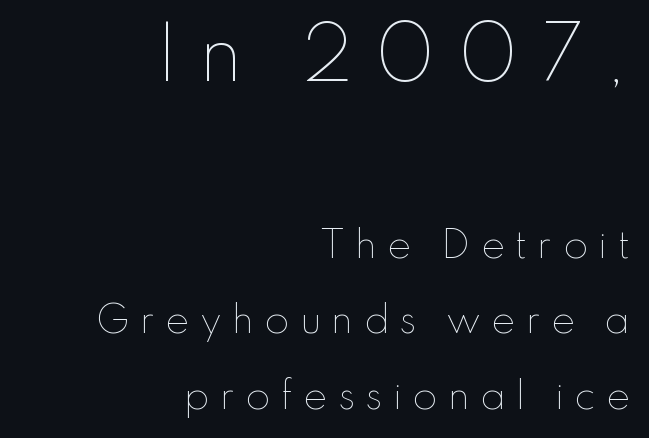
This layout puts the oversized block above and the modest block below. Notice the wide empty band between every row — that's loose leading. Tracking value appears strongly positive — letters spread wide. Any mark beneath the type? The region is blank.
